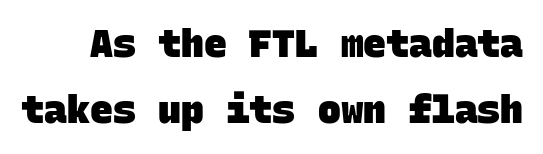
Q: Is the text bold? A: Yes.
Q: Is the typeface a serif or a sans-serif typeface? A: Sans-serif.
Q: Is the text underlined? A: No.
Q: Is the spacing between letters normal or unusually wide? A: Normal.
Q: Width (condensed, normal, or wide)? A: Normal.
Q: Stroke contrast? A: Low.
Q: x-height? A: Large.
Q: Monospaced? A: Yes.
